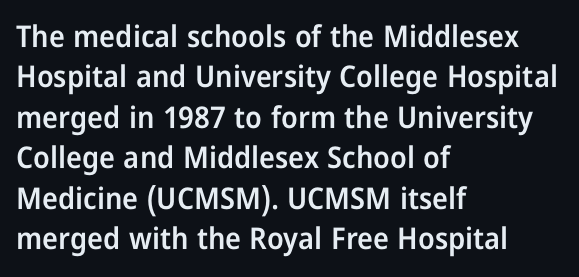
Do the characters align in a grid? No, the font is proportional. The passage shown stacks its lines at a standard gap. This is roman type, the default non-slanted kind. Letters rest on an invisible, unmarked baseline. Inter-character spacing is left at the font's built-in metrics.
